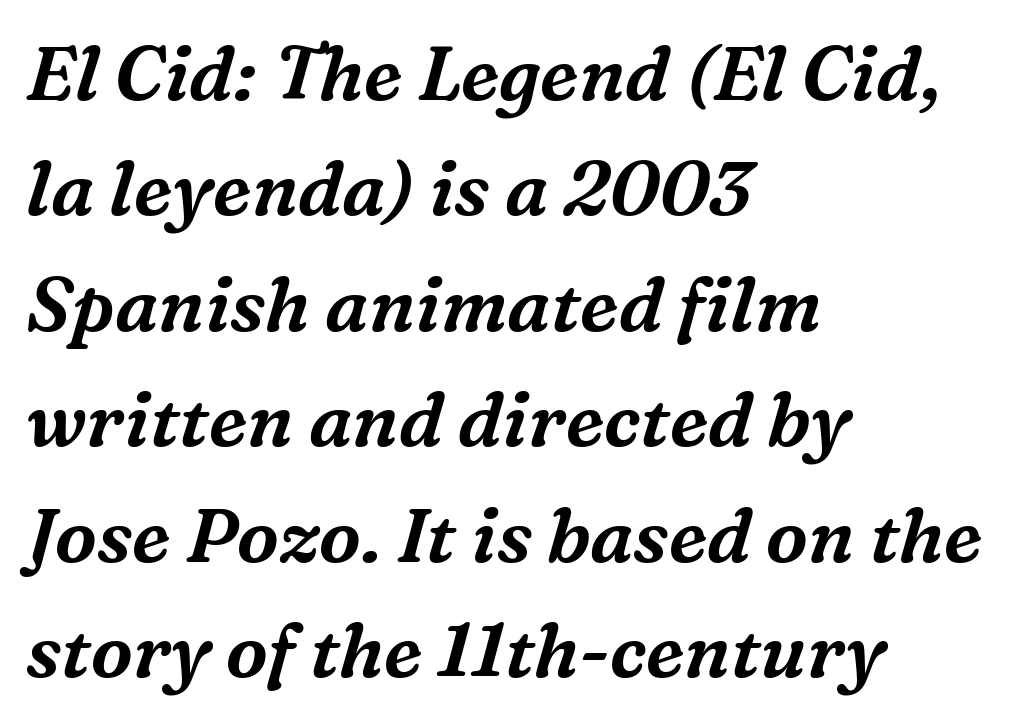
Q: Is the text italic (slanted)? A: Yes, it leans right by about 16 degrees.
Q: Is the typeface a serif or a sans-serif typeface? A: Serif.
Q: Is the text underlined? A: No.
Q: How is the paragraph aligned? A: Left-aligned.
Q: Is the spacing between letters normal or unusually wide? A: Normal.
Q: Is the spacing between lines tight, normal or loose? A: Normal.
Q: Width (condensed, normal, or wide)? A: Normal.
Q: Stroke contrast? A: Medium.
Q: x-height? A: Medium.
Q: Monospaced? A: No.
